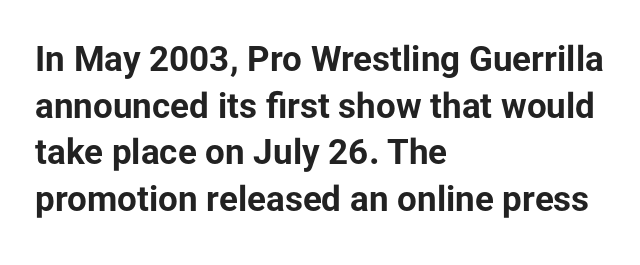
Do the characters align in a grid? No, the font is proportional. Every row of glyphs begins at an identical x-position on the left. The line-height multiplier appears to be the usual default. Descenders are the only things crossing below the line. Students, this is bold: see how much ink each stroke carries. In terms of posture, this sample is upright.
